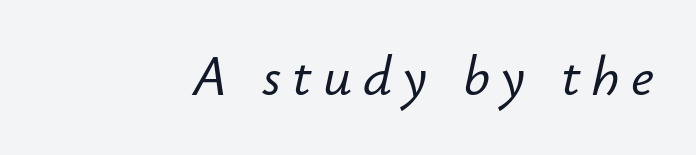
Any mark beneath the type? The region is blank. Would a proofreader flag this as italicized? Yes. You could not count columns in this text — the font is proportionally spaced. Characters follow at a spacing far wider than the type designer built in.
